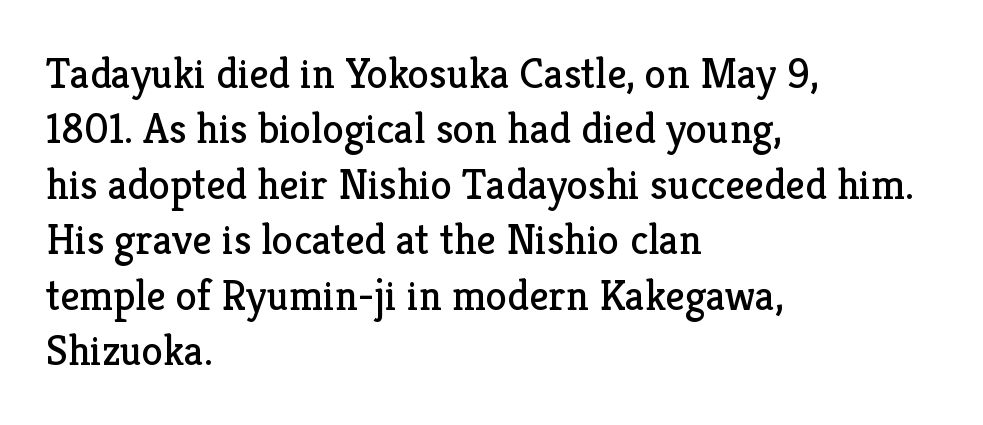
{"serif": "yes", "italic": "no", "bold": "no", "weight": "regular", "width": "normal", "stroke_contrast": "low", "x_height": "medium", "monospaced": "no", "underline": "no", "align": "left", "line_spacing": "normal", "line_spacing_ratio": 1.29, "letter_spacing": "normal", "letter_spacing_em": 0.0, "glyph_px": 43}
